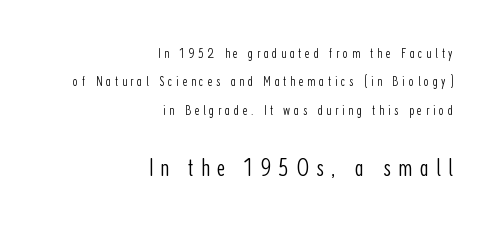
{"italic": "no", "bold": "no", "underline": "no", "align": "right", "line_spacing": "loose", "line_spacing_ratio": 2.02, "letter_spacing": "wide", "letter_spacing_em": 0.27, "larger_block": "second", "size_ratio": 1.86, "glyph_px": 26}
